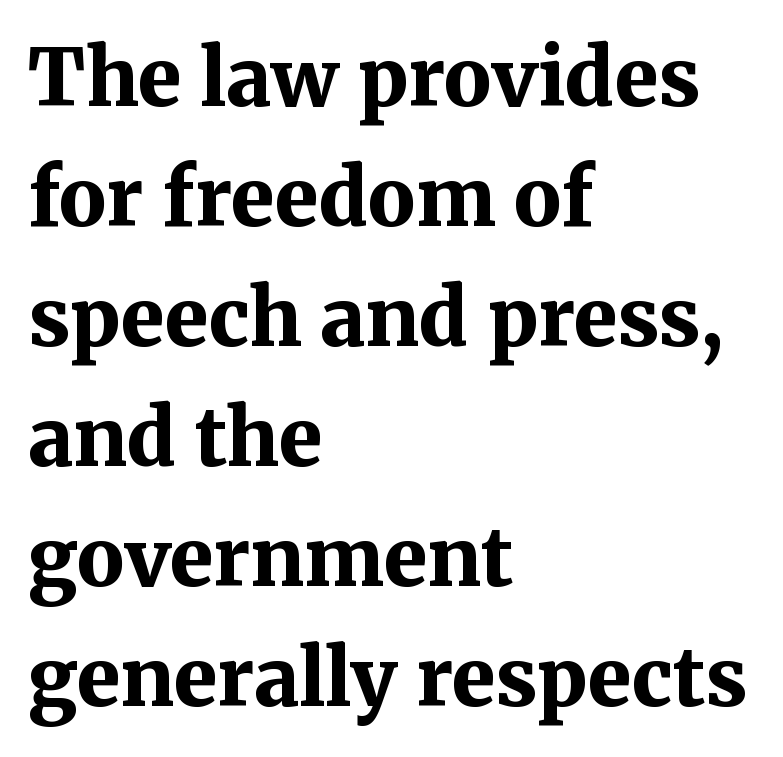
Q: Is the text bold? A: Yes.
Q: Is the text italic (slanted)? A: No, it is upright.
Q: Is the typeface a serif or a sans-serif typeface? A: Serif.
Q: Is the text underlined? A: No.
Q: How is the paragraph aligned? A: Left-aligned.
Q: Is the spacing between letters normal or unusually wide? A: Normal.
Q: Is the spacing between lines tight, normal or loose? A: Normal.
Q: Width (condensed, normal, or wide)? A: Normal.
Q: Stroke contrast? A: Medium.
Q: x-height? A: Medium.
Q: Monospaced? A: No.
